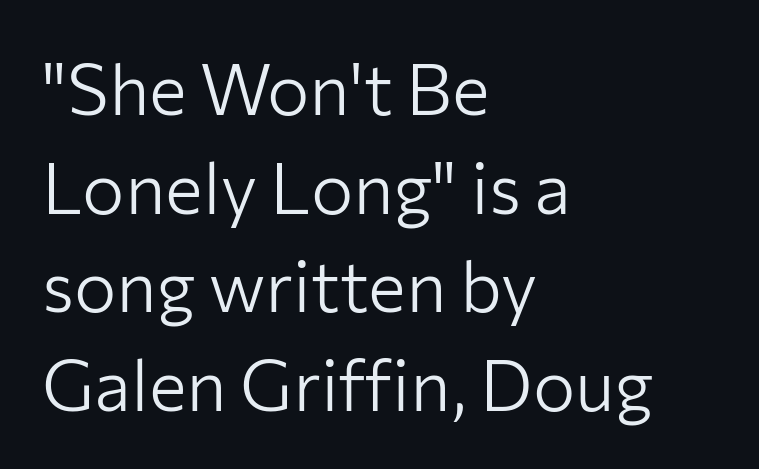
The image shows 71 px light sans-serif type, upright; set left-aligned, normal line spacing (1.39x), normal letter spacing, not underlined; low stroke contrast and a medium x-height.
